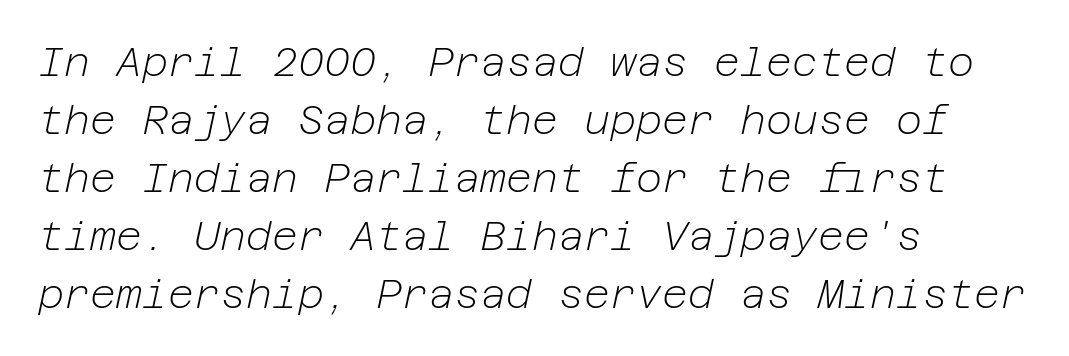
The image shows 40 px light type, italic (leaning right); set left-aligned, normal line spacing (1.45x), normal letter spacing, not underlined; low stroke contrast and a medium x-height.
